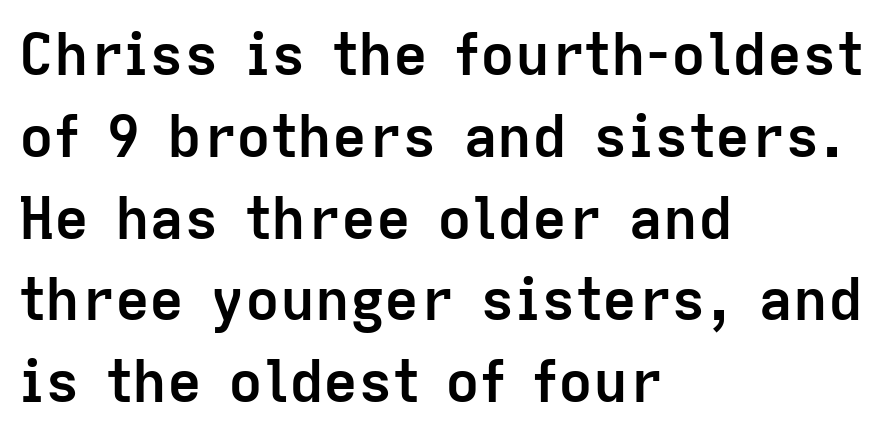
Q: Is the text bold? A: Yes.
Q: Is the text italic (slanted)? A: No, it is upright.
Q: Is the typeface a serif or a sans-serif typeface? A: Sans-serif.
Q: Is the text underlined? A: No.
Q: How is the paragraph aligned? A: Left-aligned.
Q: Is the spacing between letters normal or unusually wide? A: Normal.
Q: Is the spacing between lines tight, normal or loose? A: Normal.
Q: Width (condensed, normal, or wide)? A: Normal.
Q: Stroke contrast? A: Low.
Q: x-height? A: Medium.
Q: Monospaced? A: No.
